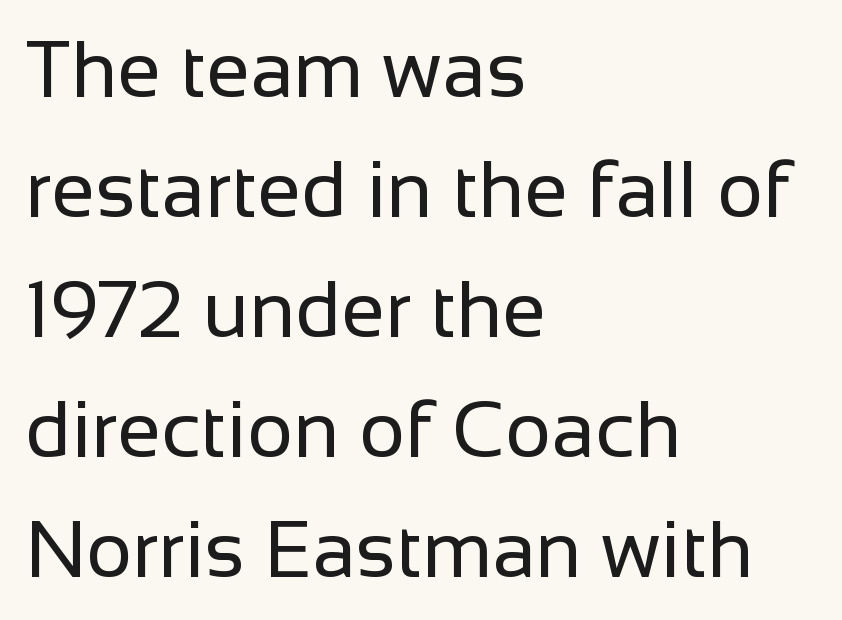
{"serif": "no", "italic": "no", "bold": "no", "weight": "regular", "width": "normal", "stroke_contrast": "low", "x_height": "medium", "monospaced": "no", "underline": "no", "align": "left", "line_spacing": "normal", "line_spacing_ratio": 1.52, "letter_spacing": "normal", "letter_spacing_em": 0.0, "glyph_px": 79}
